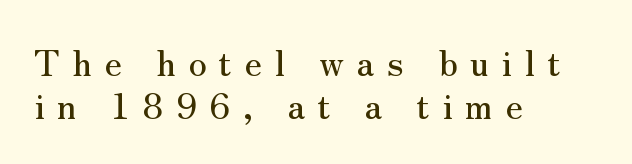
Loose tracking; the words dissolve into strings of separated letters. The lettering holds an erect, upright posture throughout. The gap between lines stays unmarked. A serif font was chosen for this passage. Here the designer chose a conventional face with non-uniform glyph widths.
